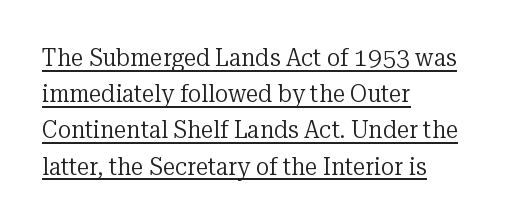
The image shows 25 px text type, upright; set left-aligned, normal line spacing (1.45x), normal letter spacing, underlined.
